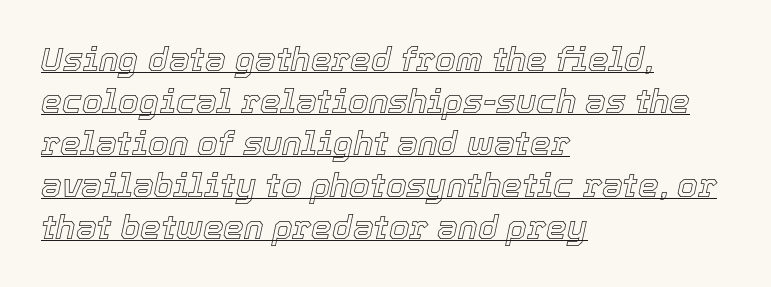
The image shows 33 px text type, italic (leaning right); set left-aligned, normal line spacing (1.27x), normal letter spacing, underlined; a medium x-height.
